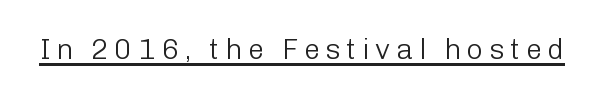
{"serif": "no", "italic": "no", "bold": "no", "weight": "light", "width": "normal", "stroke_contrast": "low", "x_height": "medium", "monospaced": "no", "underline": "yes", "glyph_px": 29}
